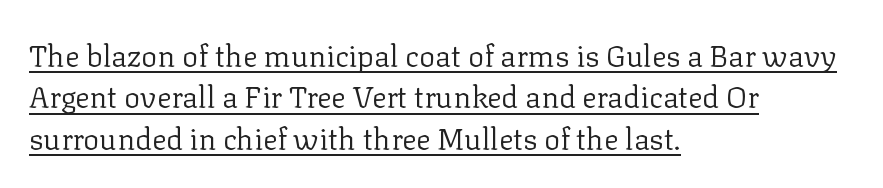
{"serif": "yes", "italic": "no", "bold": "no", "weight": "regular", "width": "normal", "stroke_contrast": "low", "x_height": "medium", "monospaced": "no", "underline": "yes", "align": "left", "line_spacing": "normal", "line_spacing_ratio": 1.38, "letter_spacing": "normal", "letter_spacing_em": 0.0, "glyph_px": 30}
